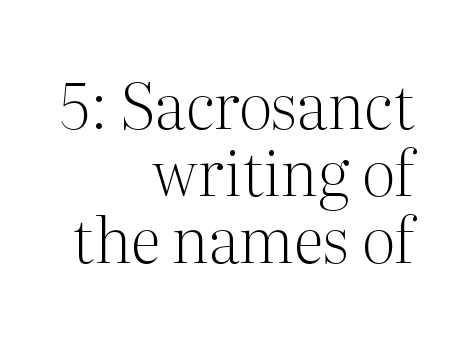
The image shows 63 px light serif type, upright; set right-aligned, tight line spacing (1.06x), normal letter spacing, not underlined; medium stroke contrast and a medium x-height.
